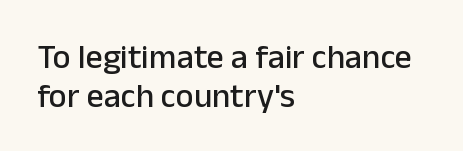
Letterform terminals end flat and unadorned throughout the passage. These lines keep a tight, regular rhythm from letter to letter. Is this a fixed-width face? No — the glyphs have proportional, varying widths. The baseline area is clear.
